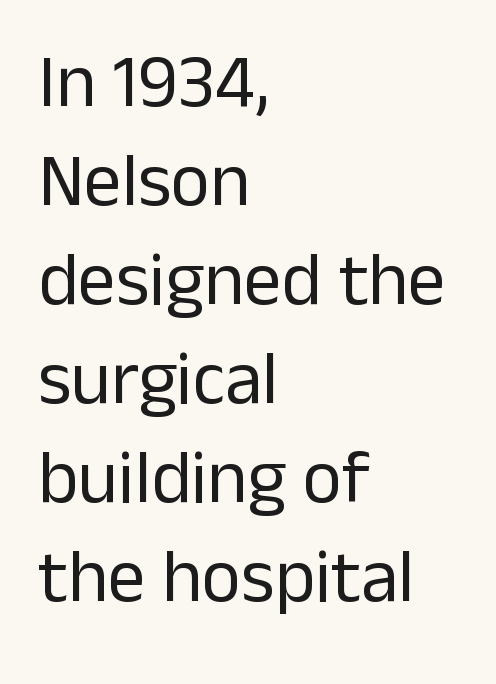
The passage shown is typed in a proportional face where columns would drift. You can tell from the bare stems that sans-serif type was used. The specimen omits any rule beneath the text block's lines. Is there any slant? The stems are plumb. Reading down the column, the eye jumps a familiar distance to each next line. The paragraph shown leans on its left margin.
